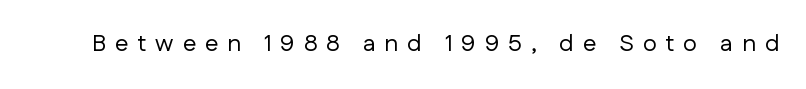
Q: Is the text bold? A: No.
Q: Is the text italic (slanted)? A: No, it is upright.
Q: Is the text underlined? A: No.
Q: Is the spacing between letters normal or unusually wide? A: Unusually wide.
